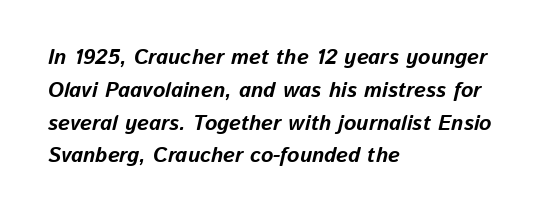
It's the slanting kind of type. These lines sit exactly where default settings would place them. This rendering uses left alignment, leaving the right contour irregular. The rendering keeps characters at their native spacing. The area under the type is left untouched.
